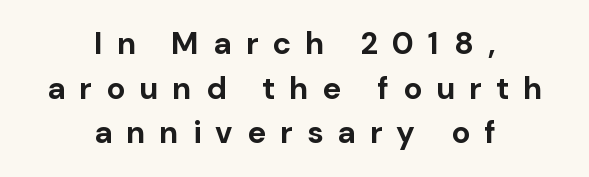
{"serif": "no", "italic": "no", "bold": "yes", "weight": "bold", "width": "normal", "stroke_contrast": "low", "x_height": "medium", "monospaced": "no", "underline": "no", "align": "center", "line_spacing": "normal", "line_spacing_ratio": 1.44, "letter_spacing": "wide", "letter_spacing_em": 0.46, "glyph_px": 31}
